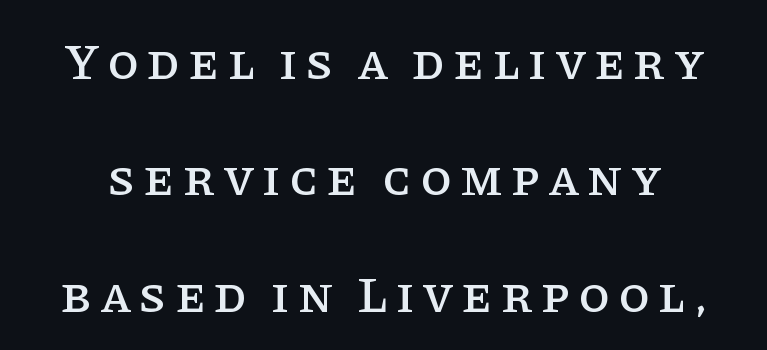
{"serif": "yes", "italic": "no", "width": "normal", "stroke_contrast": "low", "x_height": "large", "monospaced": "no", "underline": "no", "line_spacing": "loose", "line_spacing_ratio": 2.28, "glyph_px": 51}
